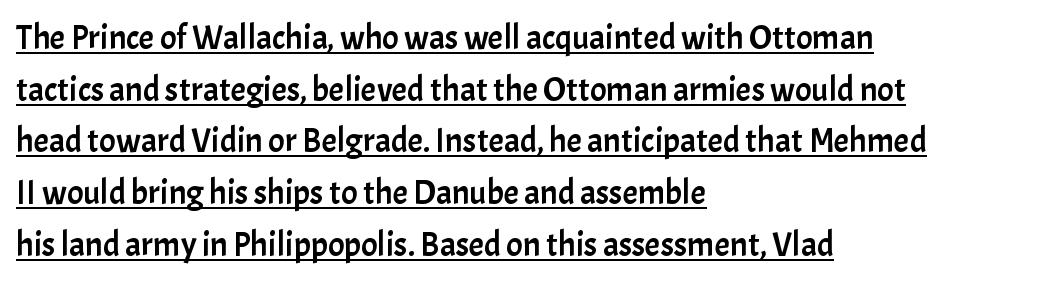
Q: Is the text italic (slanted)? A: No, it is upright.
Q: Is the typeface a serif or a sans-serif typeface? A: Sans-serif.
Q: Is the text underlined? A: Yes.
Q: How is the paragraph aligned? A: Left-aligned.
Q: Is the spacing between letters normal or unusually wide? A: Normal.
Q: Is the spacing between lines tight, normal or loose? A: Normal.
Q: Width (condensed, normal, or wide)? A: Normal.
Q: Stroke contrast? A: Low.
Q: x-height? A: Medium.
Q: Monospaced? A: No.
